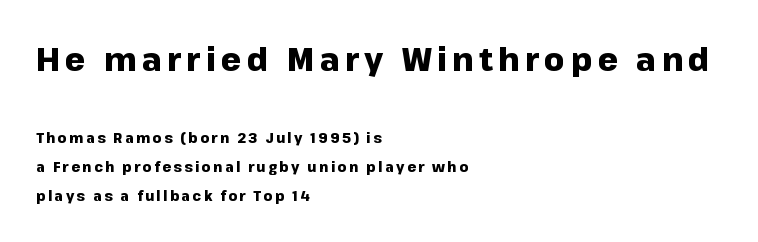
The foot of each line stays bare and open. The emphasis by scale lands on block number one, above. When letters stand straight like this, we call the style roman or upright. Does the copy run flush right? No — it runs flush left. Plenty of ink on the page — the face is bold. If you measured baseline to baseline, you'd find a long distance.
